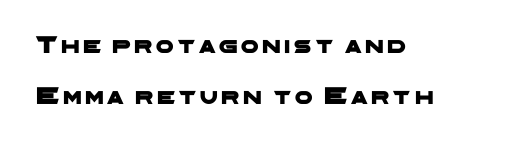
Q: Is the text underlined? A: No.
Q: How is the paragraph aligned? A: Left-aligned.
Q: Is the spacing between lines tight, normal or loose? A: Loose.
